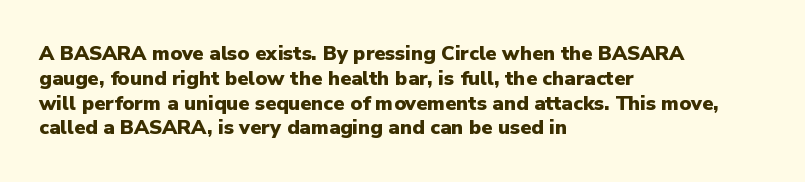
{"italic": "no", "bold": "yes", "underline": "no", "align": "left", "line_spacing_ratio": 1.24, "letter_spacing": "normal", "letter_spacing_em": 0.0, "glyph_px": 20}
